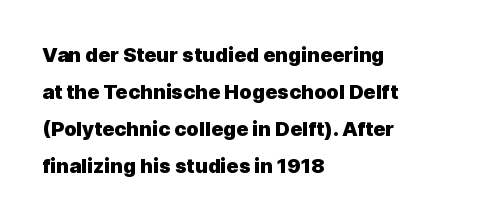
Q: Is the text bold? A: Yes.
Q: Is the text italic (slanted)? A: No, it is upright.
Q: Is the text underlined? A: No.
Q: How is the paragraph aligned? A: Left-aligned.
Q: Is the spacing between letters normal or unusually wide? A: Normal.
